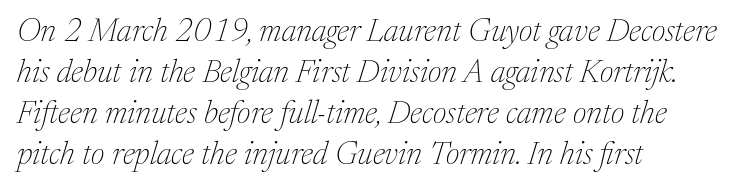
The image shows 32 px thin serif type, italic (leaning right); set left-aligned, normal line spacing (1.28x), normal letter spacing, not underlined; medium stroke contrast and a medium x-height.
